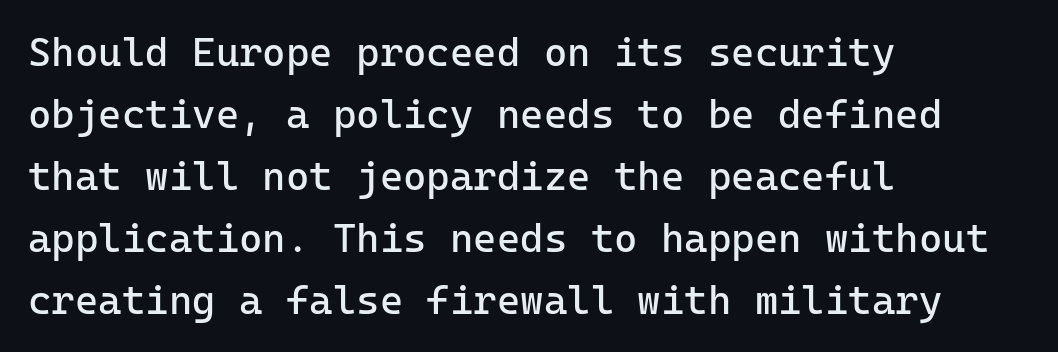
Q: Is the text bold? A: No.
Q: Is the text italic (slanted)? A: No, it is upright.
Q: Is the typeface a serif or a sans-serif typeface? A: Sans-serif.
Q: Is the text underlined? A: No.
Q: How is the paragraph aligned? A: Left-aligned.
Q: Is the spacing between letters normal or unusually wide? A: Normal.
Q: Is the spacing between lines tight, normal or loose? A: Normal.
Q: Width (condensed, normal, or wide)? A: Normal.
Q: Stroke contrast? A: Low.
Q: x-height? A: Medium.
Q: Monospaced? A: Yes.
